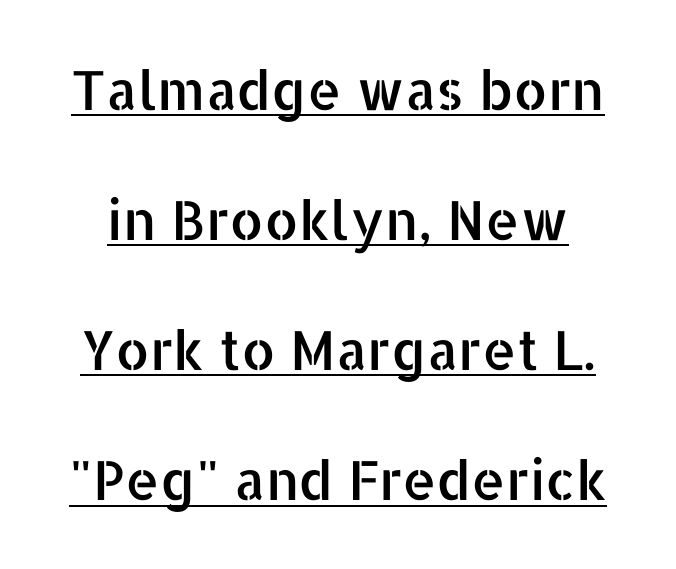
The image shows 54 px sans-serif type, upright; set loose line spacing (2.41x), normal letter spacing, underlined; low stroke contrast and a medium x-height.
